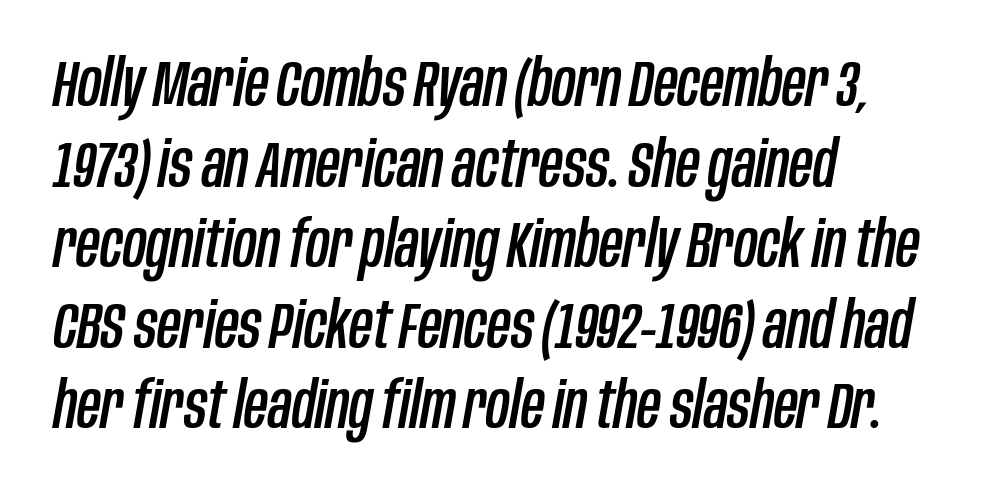
Q: Is the text italic (slanted)? A: Yes, it leans right by about 10 degrees.
Q: Is the text underlined? A: No.
Q: How is the paragraph aligned? A: Left-aligned.
Q: Is the spacing between letters normal or unusually wide? A: Normal.
Q: Width (condensed, normal, or wide)? A: Condensed.
Q: Stroke contrast? A: Low.
Q: x-height? A: Large.
Q: Monospaced? A: No.
